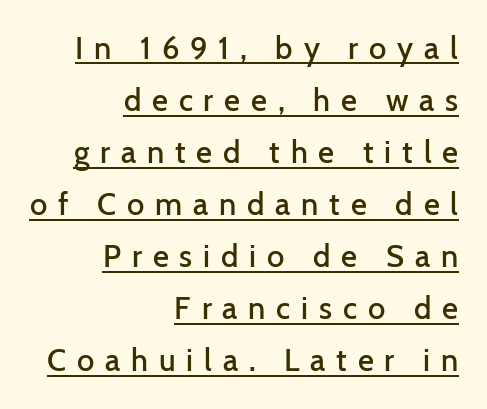
The image shows 31 px semibold sans-serif type, upright; set right-aligned, normal line spacing (1.68x), unusually wide letter spacing (+0.35 em), underlined; low stroke contrast and a medium x-height.
